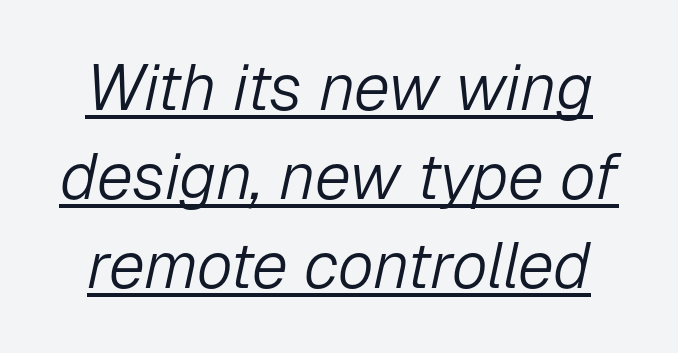
The image shows 65 px light type, italic (leaning right); set normal line spacing (1.37x), normal letter spacing, underlined; low stroke contrast and a medium x-height.
